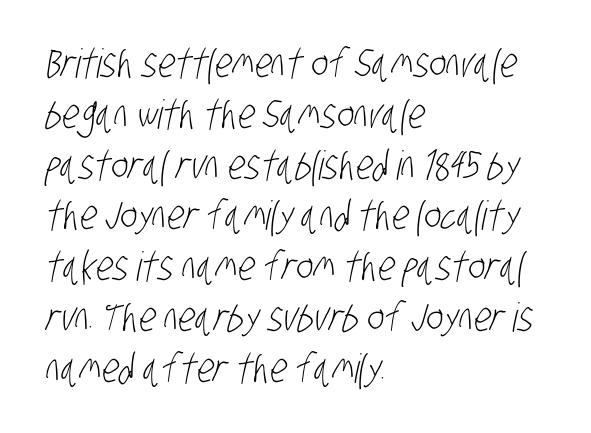
The zone under the glyphs is completely vacant. No heavy texture on the line: the type isn't bold. A typesetter would call this proportional, since set widths differ per character. Honestly, the row spacing looks completely unremarkable.
